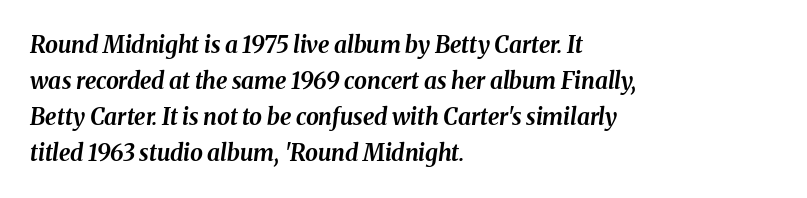
Q: Is the text bold? A: Yes.
Q: Is the text italic (slanted)? A: Yes, it leans right by about 8 degrees.
Q: Is the text underlined? A: No.
Q: How is the paragraph aligned? A: Left-aligned.
Q: Is the spacing between letters normal or unusually wide? A: Normal.
Q: Is the spacing between lines tight, normal or loose? A: Normal.
